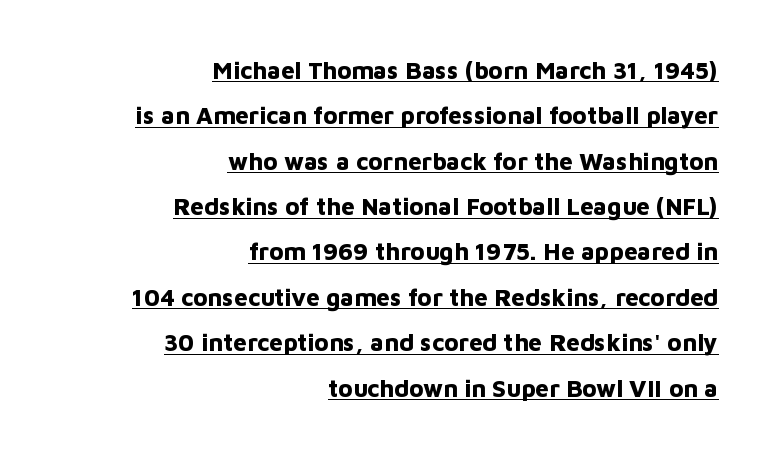
The font's upright variant was chosen for this text. This sample uses plain, unmodified letter spacing. What weight is shown? A full bold with thick strokes. This is underlined copy, the kind a proofreader might mark for attention. Horizontal alignment here is rightward, an uncommon choice for prose.
